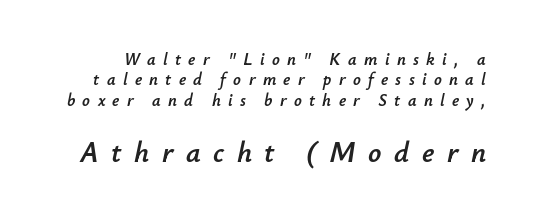
These lines are rendered in a variable-pitch font. Emphasis-style slanted type is in use. These lines have a slow, spaced-out rhythm from letter to letter. The block sitting lower on the canvas is the one with enlarged characters. Unmarked baselines from the first word to the last.
